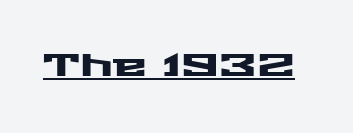
The image shows 31 px wide sans-serif type, upright; set normal letter spacing, underlined; medium stroke contrast and a medium x-height.
